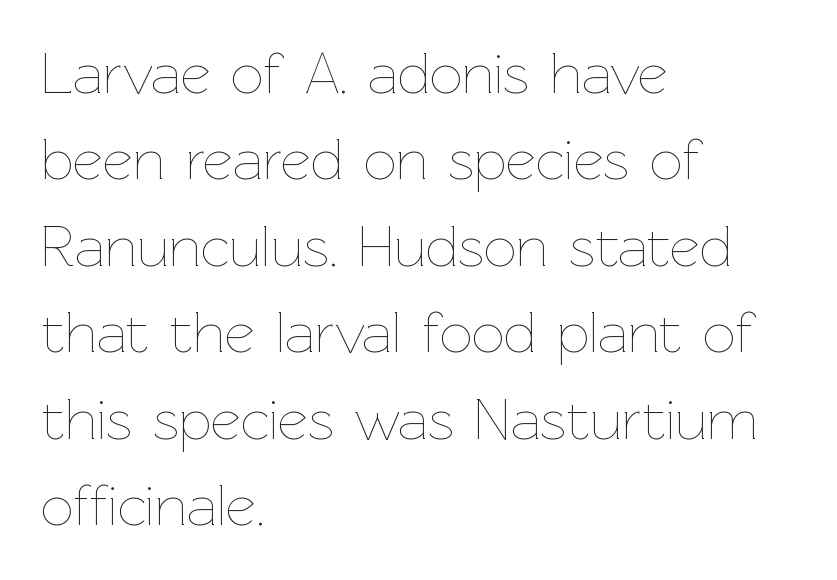
The image shows 58 px thin type, upright; set left-aligned, normal line spacing (1.49x), normal letter spacing, not underlined; low stroke contrast and a medium x-height.
